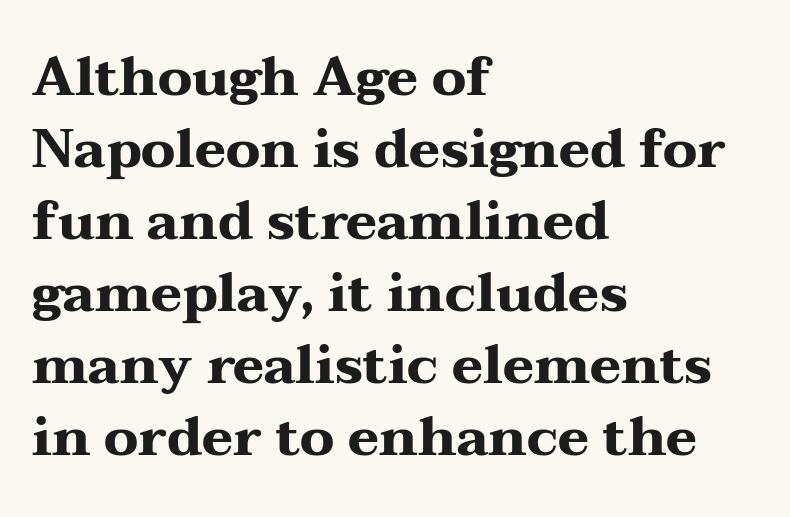
{"serif": "yes", "italic": "no", "bold": "yes", "weight": "heavy", "width": "wide", "stroke_contrast": "medium", "x_height": "medium", "monospaced": "no", "underline": "no", "align": "left", "line_spacing": "normal", "line_spacing_ratio": 1.36, "letter_spacing": "normal", "letter_spacing_em": 0.0, "glyph_px": 53}
